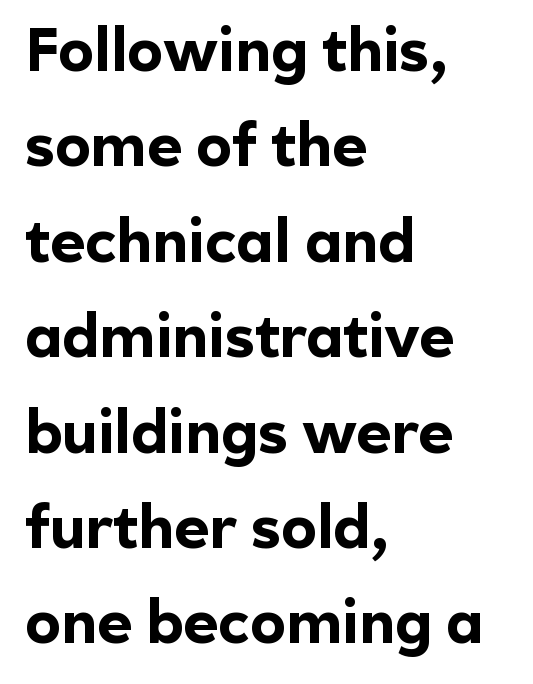
The image shows 60 px bold sans-serif type, upright; set left-aligned, normal line spacing (1.59x), normal letter spacing, not underlined; a medium x-height.
